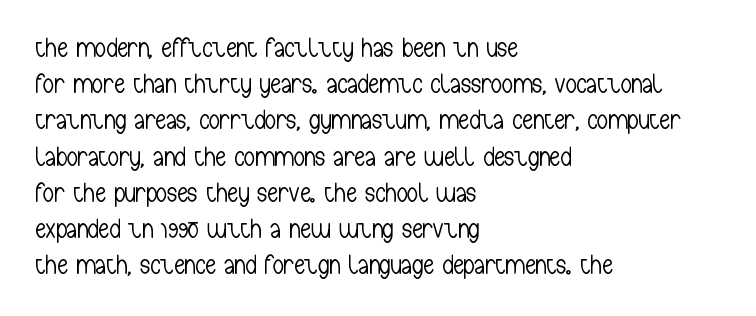
Q: Is the text bold? A: No.
Q: Is the text italic (slanted)? A: No, it is upright.
Q: Is the text underlined? A: No.
Q: How is the paragraph aligned? A: Left-aligned.
Q: Is the spacing between letters normal or unusually wide? A: Normal.
Q: Is the spacing between lines tight, normal or loose? A: Normal.
